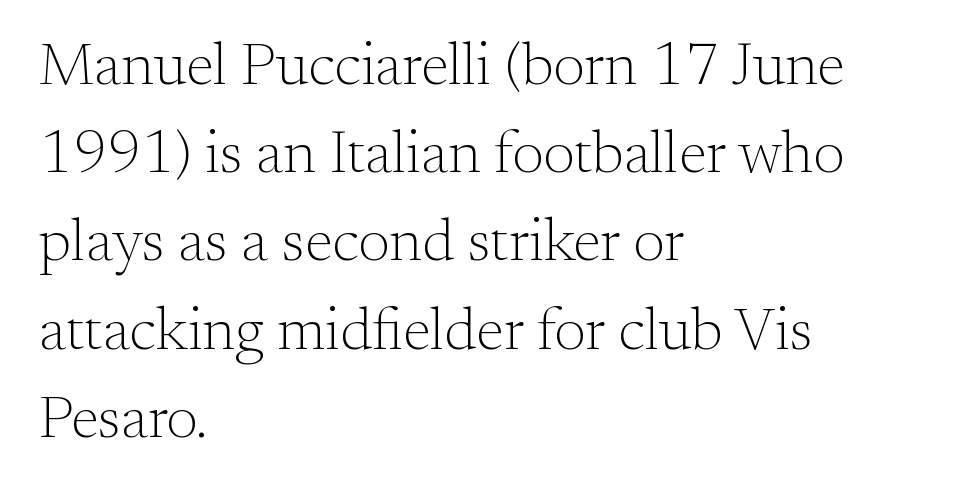
Q: Is the text bold? A: No.
Q: Is the text italic (slanted)? A: No, it is upright.
Q: Is the typeface a serif or a sans-serif typeface? A: Serif.
Q: Is the text underlined? A: No.
Q: How is the paragraph aligned? A: Left-aligned.
Q: Is the spacing between letters normal or unusually wide? A: Normal.
Q: Is the spacing between lines tight, normal or loose? A: Normal.
Q: Width (condensed, normal, or wide)? A: Normal.
Q: Stroke contrast? A: Medium.
Q: x-height? A: Small.
Q: Monospaced? A: No.
